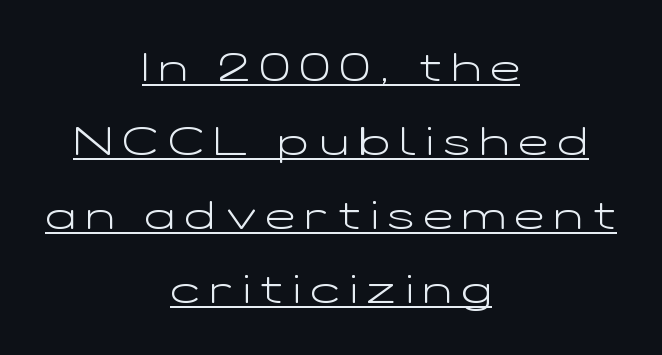
The image shows 40 px light, wide sans-serif type, upright; set centered, line spacing 1.85x, unusually wide letter spacing (+0.25 em), underlined; low stroke contrast and a medium x-height.
